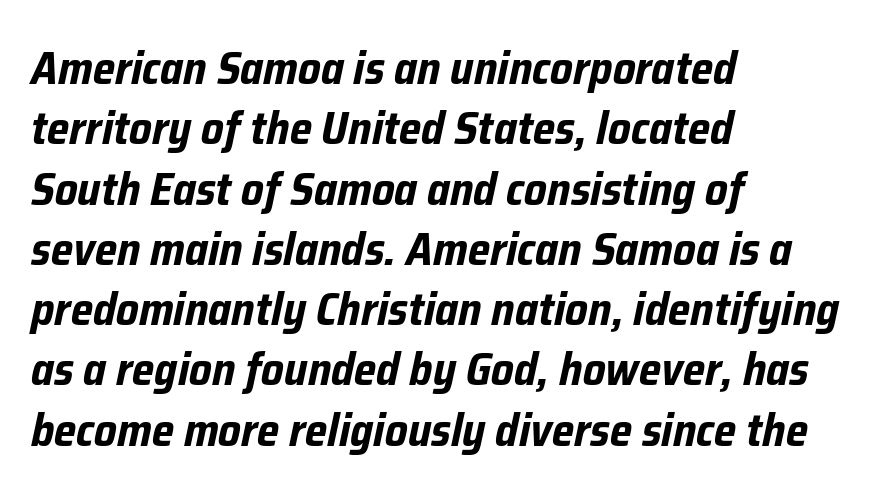
The image shows 46 px bold, condensed type, italic (leaning right); set left-aligned, normal line spacing (1.31x), normal letter spacing, not underlined; low stroke contrast and a medium x-height.
